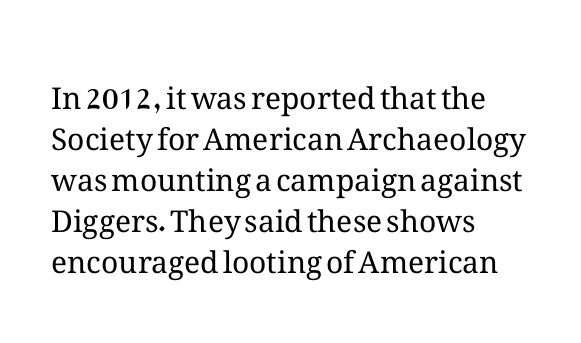
The image shows 30 px regular-weight type, upright; set left-aligned, normal line spacing (1.37x), normal letter spacing, not underlined; medium stroke contrast and a medium x-height.
